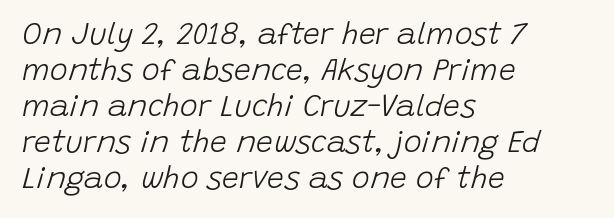
{"italic": "yes", "lean": "right", "slant_degrees": 15, "bold": "no", "weight": "light", "width": "normal", "stroke_contrast": "low", "x_height": "large", "monospaced": "no", "underline": "no", "align": "left", "line_spacing_ratio": 1.2, "letter_spacing": "normal", "letter_spacing_em": 0.0, "glyph_px": 30}
